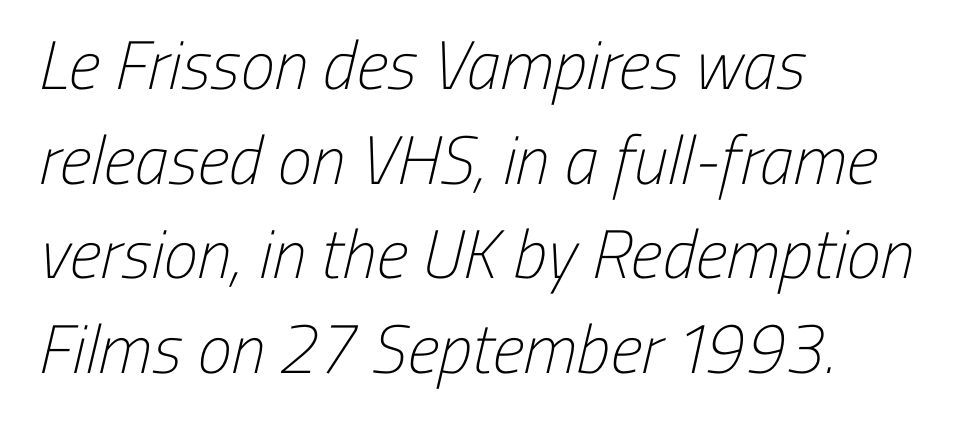
The passage shown is typed in a proportional face where columns would drift. Counters stay open thanks to moderate or lighter strokes. The line texture is even and compact thanks to regular tracking. Has an underline been added? It has not. Serif or sans? Sans — the stroke terminals are bare.
